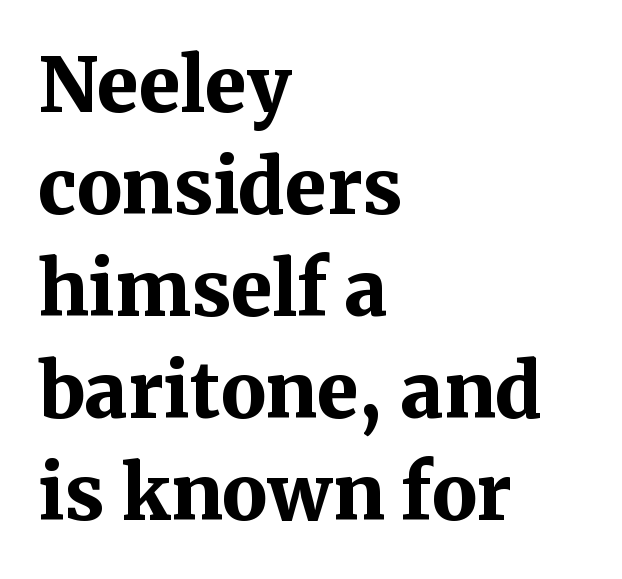
Q: Is the text bold? A: Yes.
Q: Is the text italic (slanted)? A: No, it is upright.
Q: Is the typeface a serif or a sans-serif typeface? A: Serif.
Q: Is the text underlined? A: No.
Q: How is the paragraph aligned? A: Left-aligned.
Q: Is the spacing between letters normal or unusually wide? A: Normal.
Q: Is the spacing between lines tight, normal or loose? A: Normal.
Q: Width (condensed, normal, or wide)? A: Normal.
Q: Stroke contrast? A: Medium.
Q: x-height? A: Medium.
Q: Monospaced? A: No.
